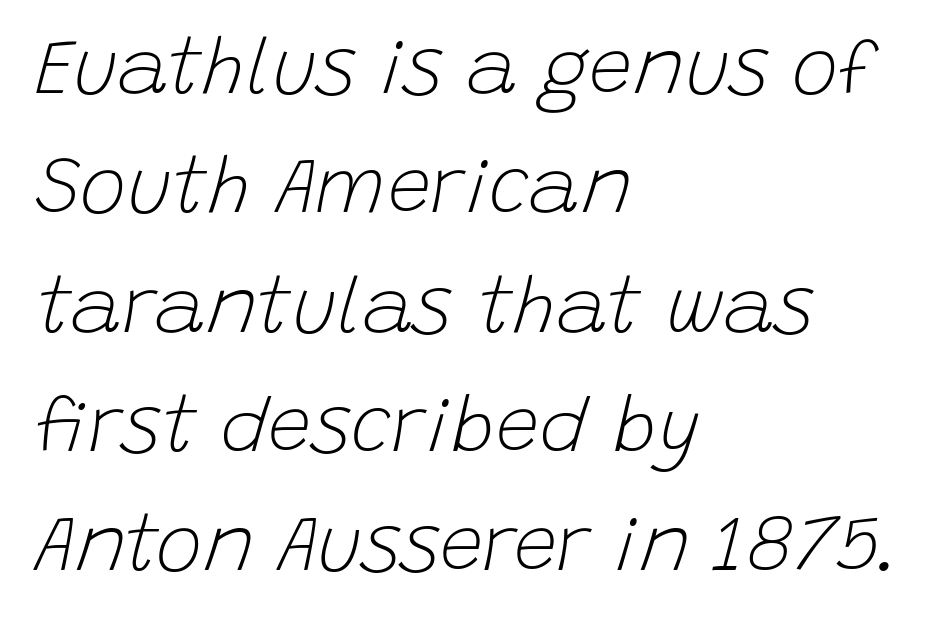
This is not heavy type; no bold has been used. Casual observation: everything's shoved over to the left. The words here are not underlined. Leading matches the norm, producing a regular column. The text carries the slant typical of an italic or oblique font.
